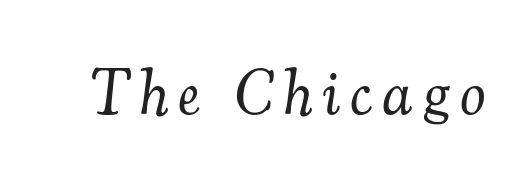
Q: Is the text bold? A: No.
Q: Is the text italic (slanted)? A: Yes, it leans right by about 7 degrees.
Q: Is the typeface a serif or a sans-serif typeface? A: Serif.
Q: Is the text underlined? A: No.
Q: Width (condensed, normal, or wide)? A: Normal.
Q: Stroke contrast? A: Medium.
Q: x-height? A: Small.
Q: Monospaced? A: No.
